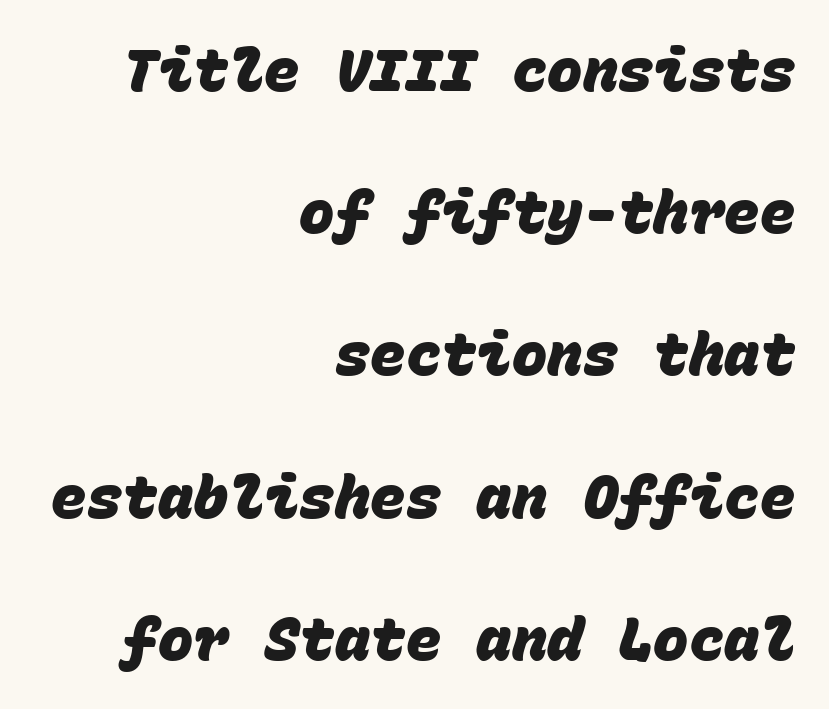
{"serif": "no", "bold": "yes", "weight": "heavy", "width": "normal", "stroke_contrast": "low", "x_height": "large", "monospaced": "yes", "underline": "no", "align": "right", "line_spacing": "loose", "line_spacing_ratio": 2.41, "letter_spacing": "normal", "letter_spacing_em": 0.0, "glyph_px": 59}
